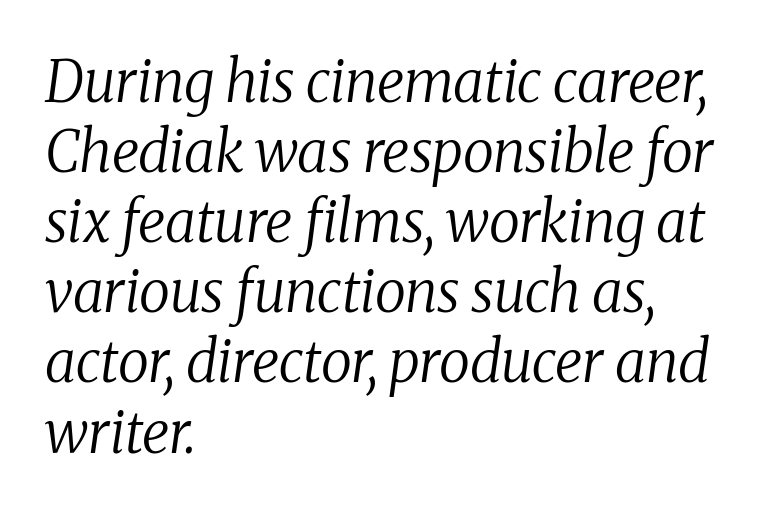
The image shows 57 px regular-weight serif type, italic (leaning right); set left-aligned, line spacing 1.23x, normal letter spacing, not underlined; medium stroke contrast and a medium x-height.
